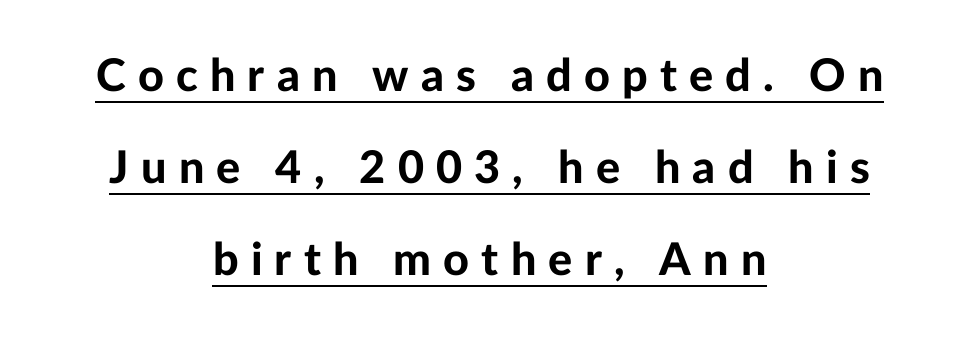
The image shows 45 px bold sans-serif type, upright; set centered, loose line spacing (2.04x), unusually wide letter spacing (+0.27 em), underlined; low stroke contrast and a medium x-height.
